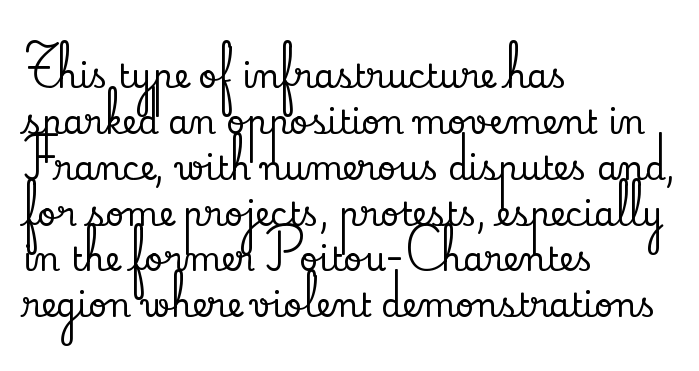
{"serif": "yes", "italic": "no", "width": "normal", "stroke_contrast": "low", "x_height": "small", "monospaced": "no", "underline": "no", "align": "left", "line_spacing": "normal", "line_spacing_ratio": 1.39, "letter_spacing": "normal", "letter_spacing_em": 0.0, "glyph_px": 33}
